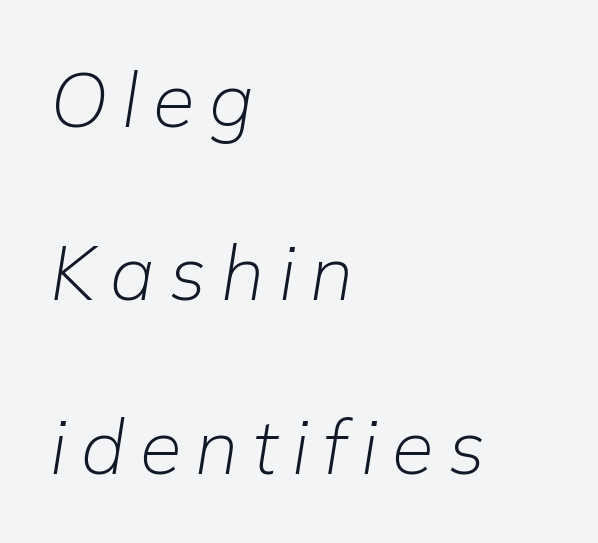
Q: Is the text bold? A: No.
Q: Is the text italic (slanted)? A: Yes, it leans right by about 9 degrees.
Q: Is the text underlined? A: No.
Q: How is the paragraph aligned? A: Left-aligned.
Q: Is the spacing between lines tight, normal or loose? A: Loose.
Q: Width (condensed, normal, or wide)? A: Normal.
Q: Stroke contrast? A: Low.
Q: x-height? A: Medium.
Q: Monospaced? A: No.
